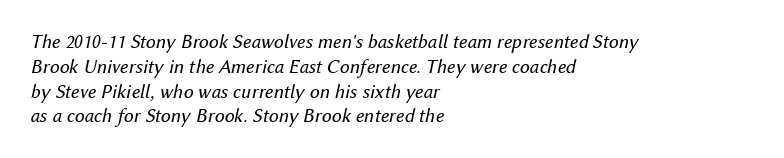
Q: Is the text bold? A: No.
Q: Is the text italic (slanted)? A: Yes, it leans right by about 12 degrees.
Q: Is the text underlined? A: No.
Q: How is the paragraph aligned? A: Left-aligned.
Q: Is the spacing between letters normal or unusually wide? A: Normal.
